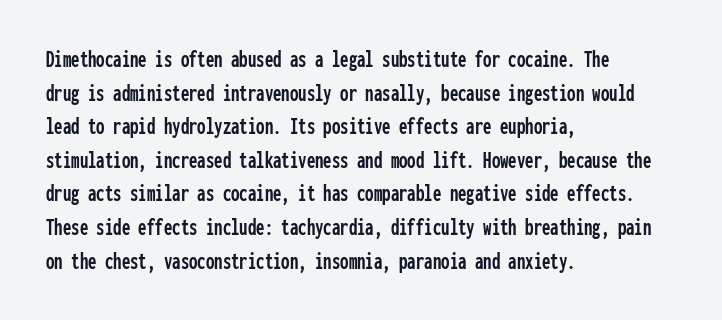
{"italic": "no", "underline": "no", "align": "left", "line_spacing": "normal", "line_spacing_ratio": 1.4, "letter_spacing": "normal", "letter_spacing_em": 0.0, "glyph_px": 24}
